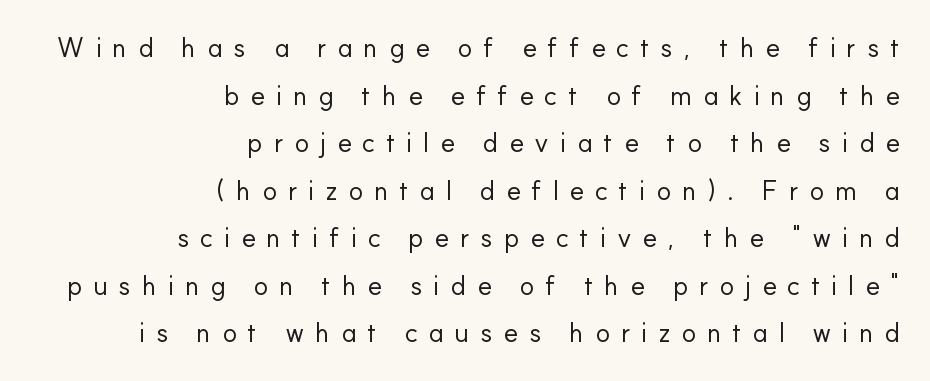
This rendering uses right alignment, leaving the left contour irregular. Words appear elongated and porous because spacing is wide. Words float on clear page, feet unadorned. The letterforms sit at book weight or below. Italic: no, the glyphs are upright roman.
